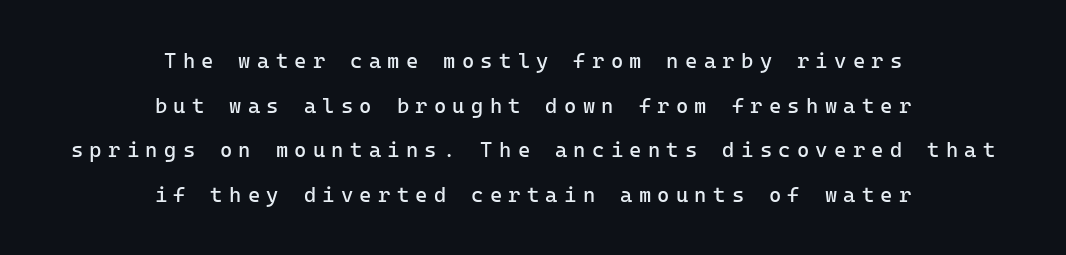
The image shows 21 px text type, upright; set centered, loose line spacing (2.12x), unusually wide letter spacing (+0.3 em), not underlined.
